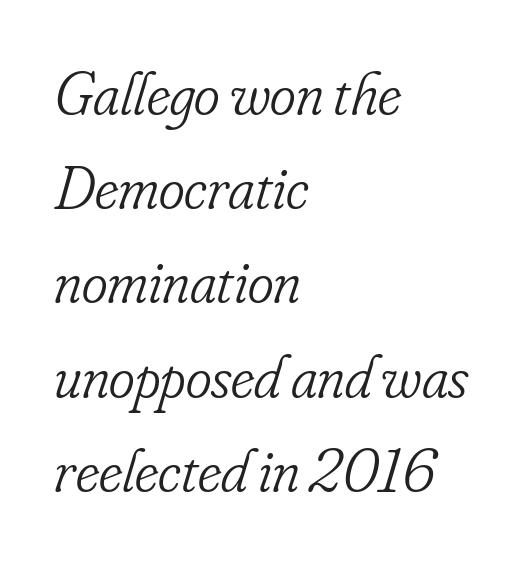
{"serif": "yes", "italic": "yes", "lean": "right", "slant_degrees": 16, "bold": "no", "weight": "light", "width": "condensed", "stroke_contrast": "low", "x_height": "small", "monospaced": "no", "underline": "no", "align": "left", "line_spacing": "normal", "line_spacing_ratio": 1.52, "letter_spacing": "normal", "letter_spacing_em": 0.0, "glyph_px": 62}
